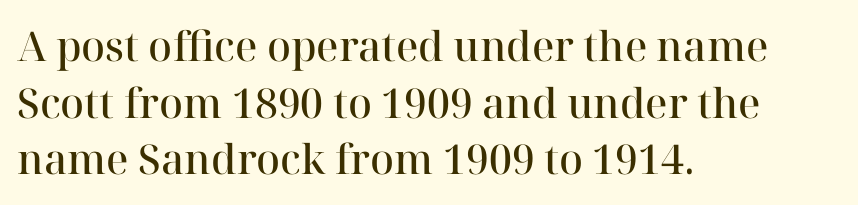
Q: Is the text bold? A: Semi-bold.
Q: Is the text italic (slanted)? A: No, it is upright.
Q: Is the typeface a serif or a sans-serif typeface? A: Serif.
Q: Is the text underlined? A: No.
Q: How is the paragraph aligned? A: Left-aligned.
Q: Is the spacing between letters normal or unusually wide? A: Normal.
Q: Is the spacing between lines tight, normal or loose? A: Normal.
Q: Width (condensed, normal, or wide)? A: Normal.
Q: Stroke contrast? A: High.
Q: x-height? A: Medium.
Q: Monospaced? A: No.
